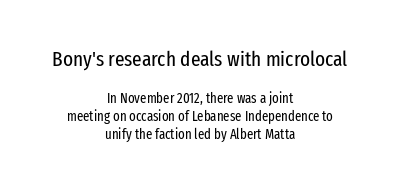
Weight class: somewhere from thin through regular. Horizontal alignment here is central, giving a formal, balanced look. This is the regular roman posture of the typeface. Does the leading feel generous? No, just average.
